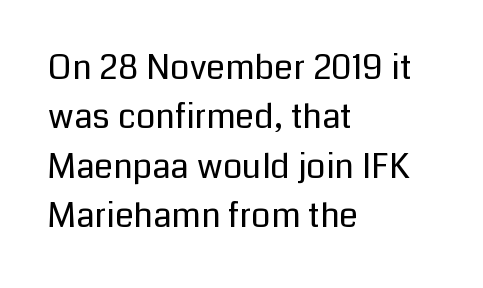
Q: Is the text bold? A: No.
Q: Is the text italic (slanted)? A: No, it is upright.
Q: Is the typeface a serif or a sans-serif typeface? A: Sans-serif.
Q: Is the text underlined? A: No.
Q: How is the paragraph aligned? A: Left-aligned.
Q: Is the spacing between letters normal or unusually wide? A: Normal.
Q: Is the spacing between lines tight, normal or loose? A: Normal.
Q: Width (condensed, normal, or wide)? A: Normal.
Q: Stroke contrast? A: Low.
Q: x-height? A: Medium.
Q: Monospaced? A: No.
